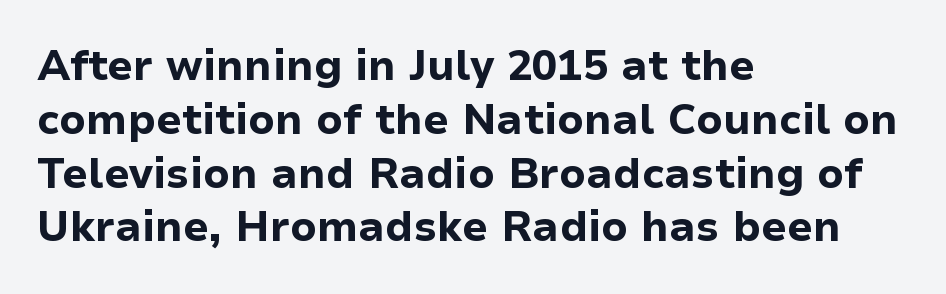
Here the glyphs are tracked normally, forming tight word shapes. The face used here is a sans, in the tradition of grotesques and geometrics. Proportional: the letters do not fall into vertical columns. This rendering uses left alignment, leaving the right contour irregular.
